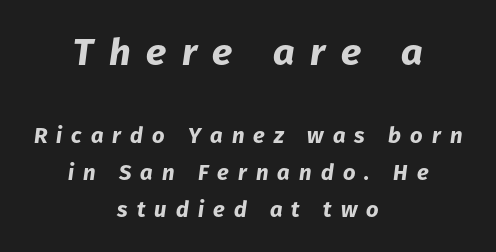
Q: Is the text bold? A: Yes.
Q: Is the text italic (slanted)? A: Yes, it leans right by about 8 degrees.
Q: Is the text underlined? A: No.
Q: How is the paragraph aligned? A: Centered.
Q: Is the spacing between letters normal or unusually wide? A: Unusually wide.
Q: Is the spacing between lines tight, normal or loose? A: Normal.
Q: Which block of text is set in a larger size, the first (top) or the second (bottom)? A: The first (top) one.
Q: Width (condensed, normal, or wide)? A: Normal.
Q: Stroke contrast? A: Low.
Q: x-height? A: Medium.
Q: Monospaced? A: No.
